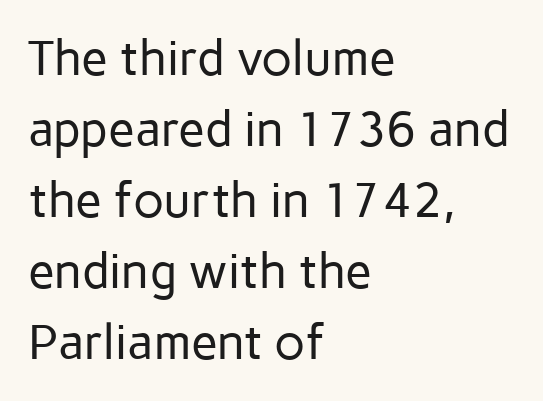
The image shows 49 px regular-weight sans-serif type, upright; set left-aligned, normal line spacing (1.45x), normal letter spacing, not underlined; low stroke contrast and a medium x-height.
